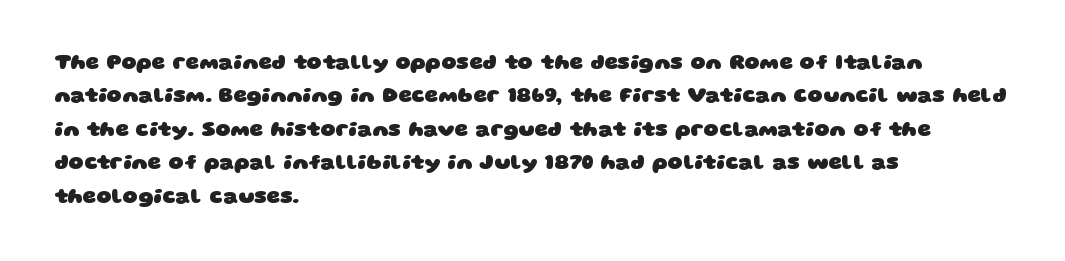
Q: Is the text bold? A: Yes.
Q: Is the text underlined? A: No.
Q: How is the paragraph aligned? A: Left-aligned.
Q: Is the spacing between letters normal or unusually wide? A: Normal.
Q: Is the spacing between lines tight, normal or loose? A: Normal.
